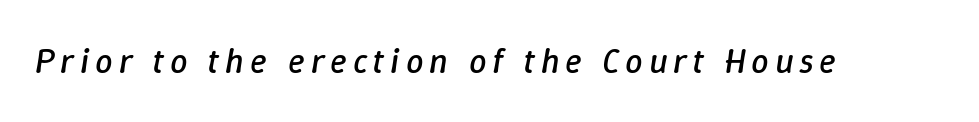
Q: Is the text bold? A: No.
Q: Is the text italic (slanted)? A: Yes, it leans right by about 9 degrees.
Q: Is the text underlined? A: No.
Q: Width (condensed, normal, or wide)? A: Normal.
Q: Stroke contrast? A: Low.
Q: x-height? A: Medium.
Q: Monospaced? A: No.
